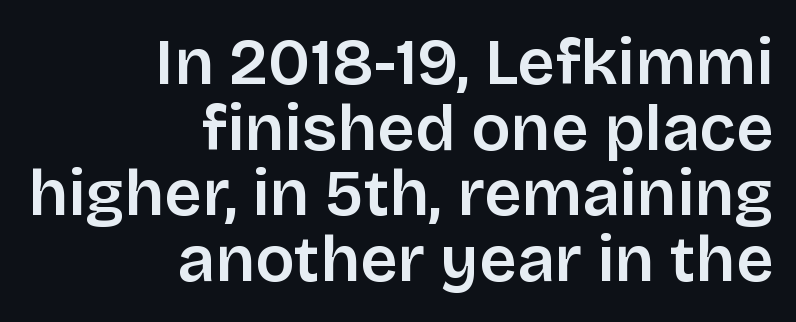
Cramped leading. Letterform terminals end flat and unadorned throughout the passage. The letters stand straight up with perfectly vertical stems. The line texture is even and compact thanks to regular tracking. The passage shown is typed in a proportional face where columns would drift. Rule under the text: the space is simply empty.
